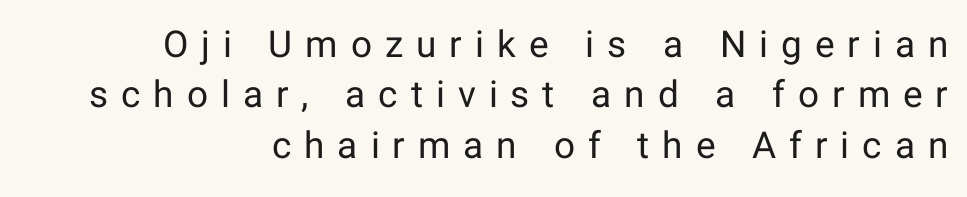
The image shows 37 px regular-weight sans-serif type, upright; set right-aligned, normal line spacing (1.36x), unusually wide letter spacing (+0.35 em), not underlined; low stroke contrast and a medium x-height.
